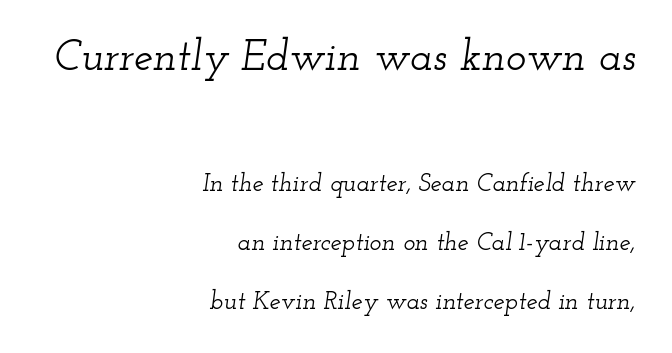
Caption: multi-line text, flush right, ragged left. The face used here is proportionally spaced, like ordinary book or web type. The gaps between neighbouring characters are ordinary and unremarkable. Honestly, there is no underline to notice here at all.
